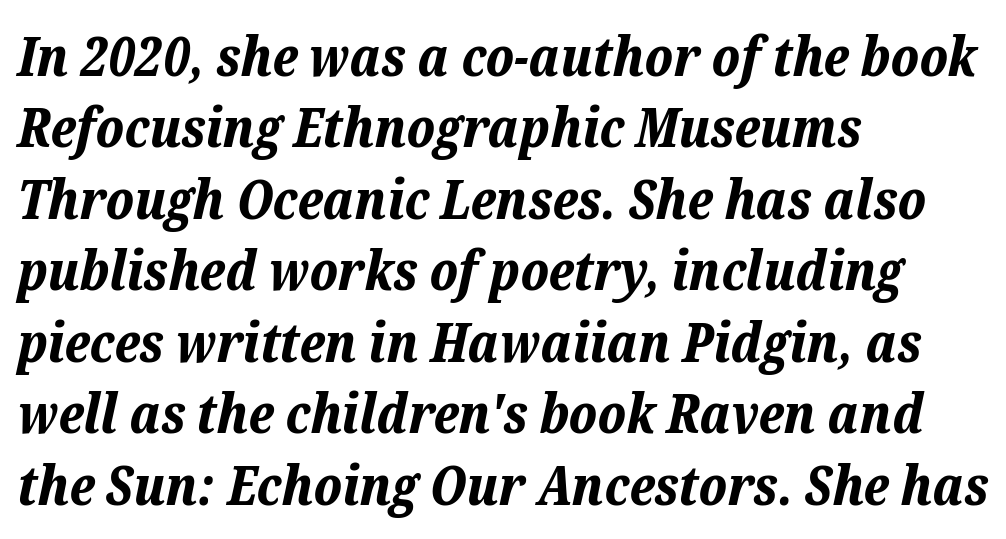
The image shows 55 px bold type, italic (leaning right); set left-aligned, normal line spacing (1.3x), normal letter spacing, not underlined; low stroke contrast and a medium x-height.
